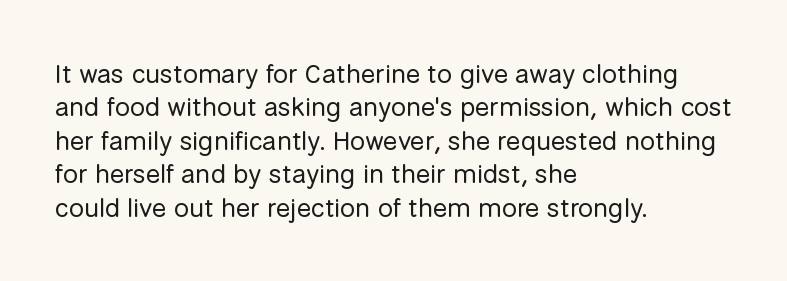
Q: Is the text bold? A: No.
Q: Is the text italic (slanted)? A: No, it is upright.
Q: Is the text underlined? A: No.
Q: How is the paragraph aligned? A: Left-aligned.
Q: Is the spacing between letters normal or unusually wide? A: Normal.
